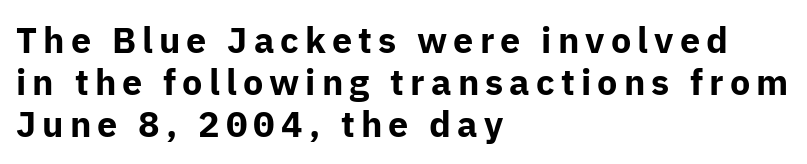
Q: Is the text bold? A: Yes.
Q: Is the text italic (slanted)? A: No, it is upright.
Q: Is the typeface a serif or a sans-serif typeface? A: Sans-serif.
Q: Is the text underlined? A: No.
Q: How is the paragraph aligned? A: Left-aligned.
Q: Width (condensed, normal, or wide)? A: Normal.
Q: Stroke contrast? A: Low.
Q: x-height? A: Medium.
Q: Monospaced? A: No.
